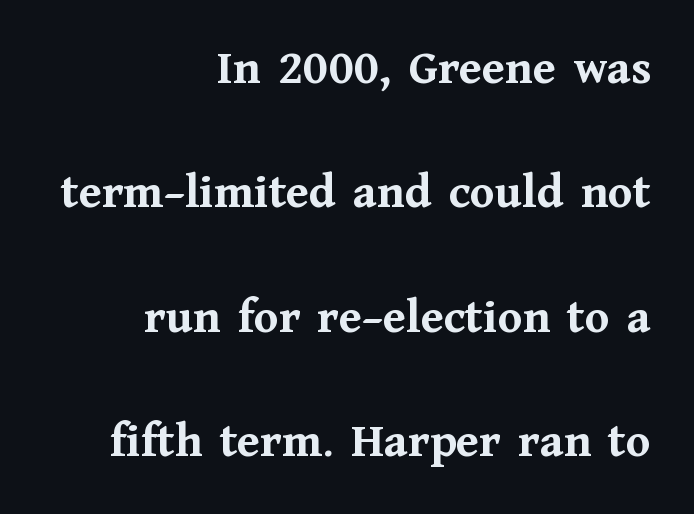
{"serif": "yes", "italic": "no", "bold": "yes", "weight": "semibold", "width": "normal", "stroke_contrast": "medium", "x_height": "medium", "monospaced": "no", "underline": "no", "align": "right", "line_spacing": "loose", "line_spacing_ratio": 2.49, "letter_spacing": "normal", "letter_spacing_em": 0.0, "glyph_px": 50}
